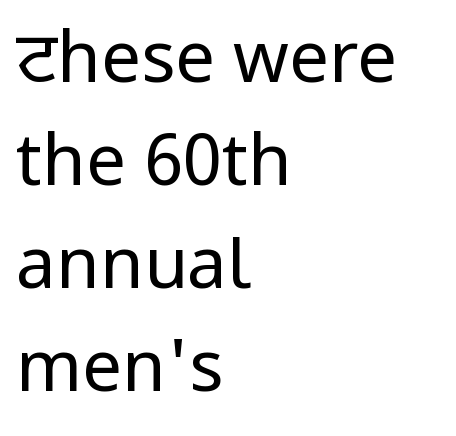
Q: Is the text bold? A: No.
Q: Is the text italic (slanted)? A: No, it is upright.
Q: Is the typeface a serif or a sans-serif typeface? A: Sans-serif.
Q: Is the text underlined? A: No.
Q: How is the paragraph aligned? A: Left-aligned.
Q: Is the spacing between letters normal or unusually wide? A: Normal.
Q: Is the spacing between lines tight, normal or loose? A: Normal.
Q: Width (condensed, normal, or wide)? A: Normal.
Q: Stroke contrast? A: Low.
Q: x-height? A: Medium.
Q: Monospaced? A: No.
